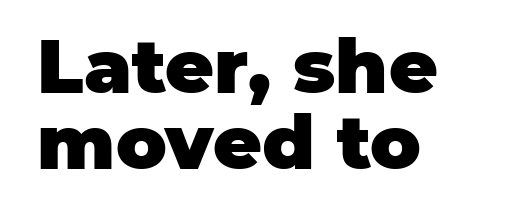
The image shows 75 px heavy sans-serif type, upright; set left-aligned, tight line spacing (1.02x), normal letter spacing, not underlined; low stroke contrast and a large x-height.
